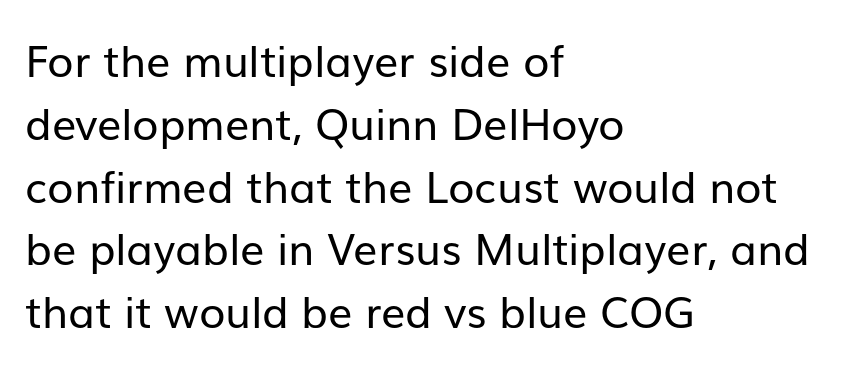
{"serif": "no", "italic": "no", "bold": "no", "weight": "regular", "width": "normal", "stroke_contrast": "low", "x_height": "medium", "monospaced": "no", "underline": "no", "align": "left", "line_spacing": "normal", "line_spacing_ratio": 1.46, "letter_spacing": "normal", "letter_spacing_em": 0.0, "glyph_px": 43}
